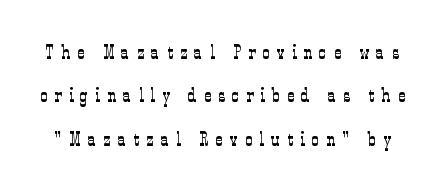
Q: Is the text bold? A: No.
Q: Is the text italic (slanted)? A: No, it is upright.
Q: Is the text underlined? A: No.
Q: Is the spacing between letters normal or unusually wide? A: Unusually wide.
Q: Is the spacing between lines tight, normal or loose? A: Loose.
